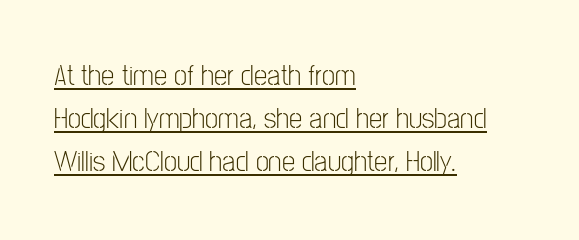
Q: Is the text bold? A: No.
Q: Is the text italic (slanted)? A: No, it is upright.
Q: Is the typeface a serif or a sans-serif typeface? A: Sans-serif.
Q: Is the text underlined? A: Yes.
Q: How is the paragraph aligned? A: Left-aligned.
Q: Is the spacing between letters normal or unusually wide? A: Normal.
Q: Is the spacing between lines tight, normal or loose? A: Normal.
Q: Width (condensed, normal, or wide)? A: Condensed.
Q: Stroke contrast? A: Low.
Q: x-height? A: Medium.
Q: Monospaced? A: No.
